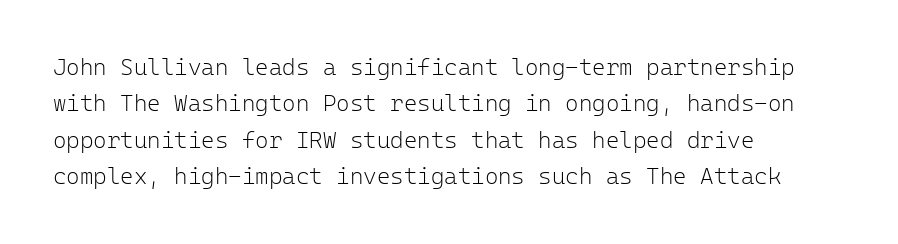
Compared with typical paragraphs, the rows here are spaced about the same. The letterforms sit at book weight or below. Ascenders rise straight up at ninety degrees. The lines are quadded left. Check the space under the baseline: it is left empty. Tracking value appears to be zero — textbook default spacing.
